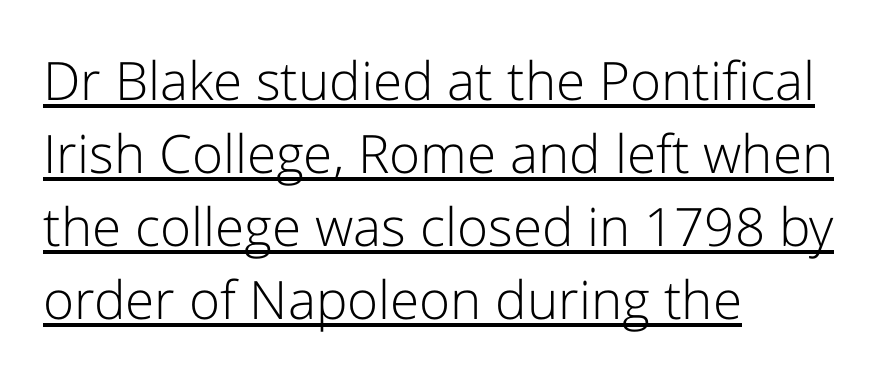
{"serif": "no", "italic": "no", "bold": "no", "weight": "light", "width": "normal", "stroke_contrast": "low", "x_height": "medium", "monospaced": "no", "underline": "yes", "align": "left", "line_spacing": "normal", "line_spacing_ratio": 1.38, "letter_spacing": "normal", "letter_spacing_em": 0.0, "glyph_px": 53}
